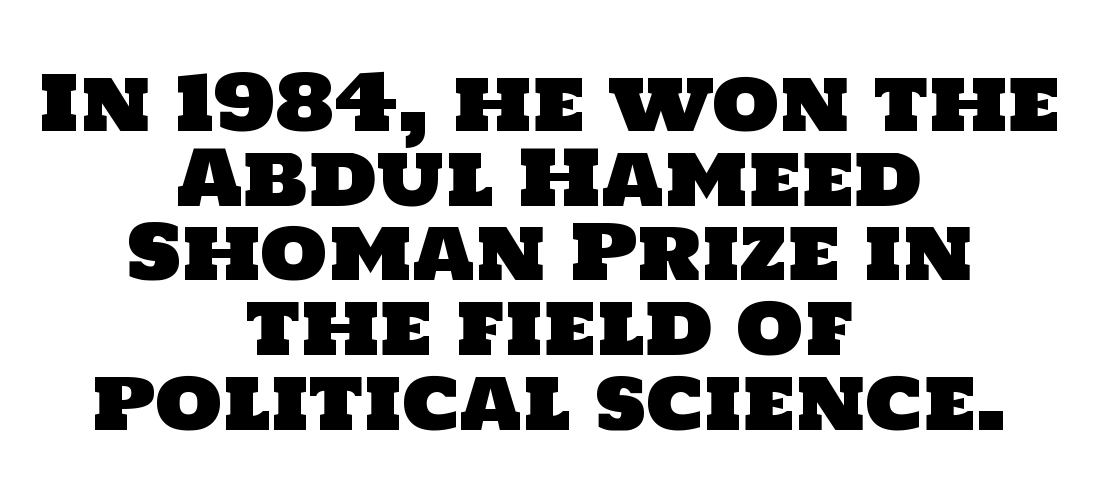
{"serif": "no", "width": "normal", "stroke_contrast": "low", "x_height": "large", "monospaced": "no", "underline": "no", "align": "center", "line_spacing": "tight", "line_spacing_ratio": 0.97, "letter_spacing": "normal", "letter_spacing_em": 0.0, "glyph_px": 77}
